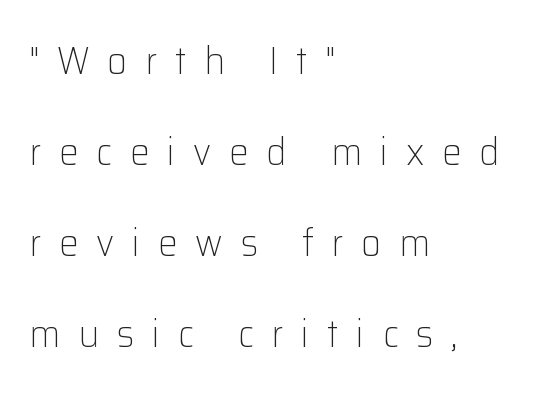
The image shows 39 px light sans-serif type, upright; set left-aligned, loose line spacing (2.33x), unusually wide letter spacing (+0.46 em), not underlined; low stroke contrast and a medium x-height.
